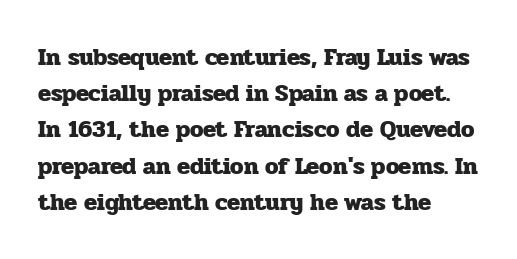
The image shows 24 px bold type, upright; set left-aligned, normal line spacing (1.51x), normal letter spacing, not underlined.
